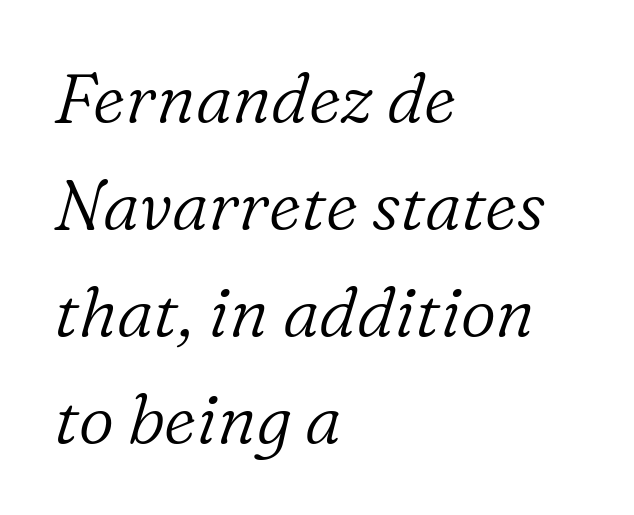
The image shows 69 px light serif type, italic (leaning right); set left-aligned, normal line spacing (1.55x), normal letter spacing, not underlined; low stroke contrast and a medium x-height.
